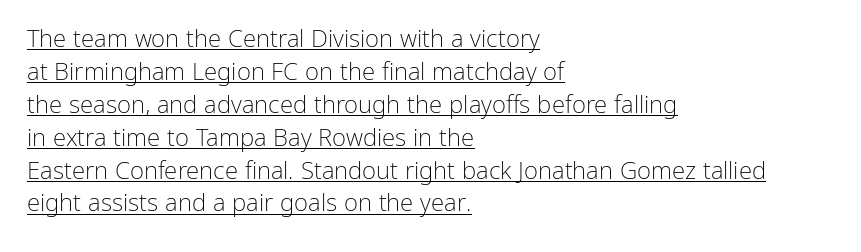
The image shows 24 px text type, upright; set left-aligned, normal line spacing (1.37x), normal letter spacing, underlined.
